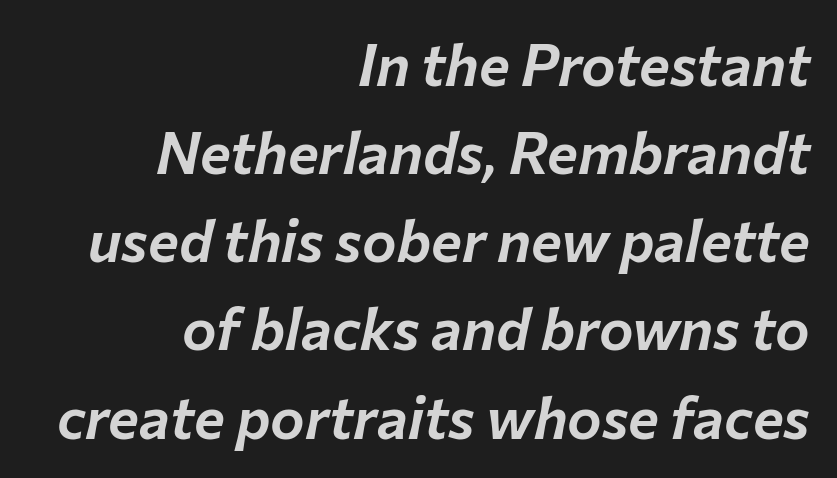
An italicized treatment has been applied to the whole sample. The words here are not underlined. The passage shown has conventional tracking throughout. Evenly set lines give the paragraph a standard silhouette.
